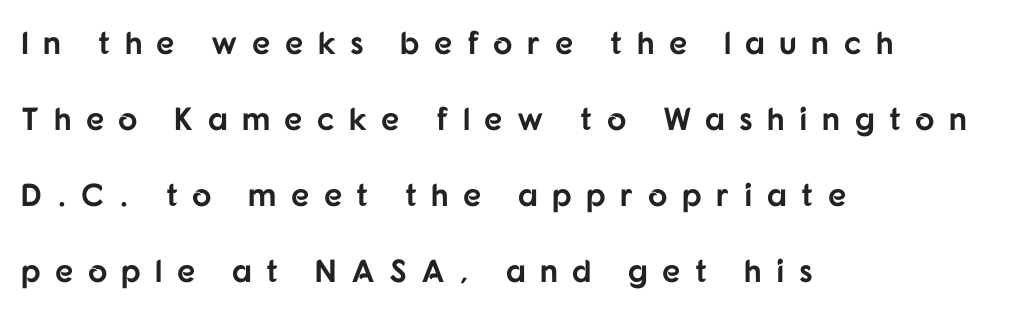
Summary of weight: heavy, a full bold. The paragraph has a hard left edge and a soft right edge. Compared with typical paragraphs, the rows here are farther apart. In terms of posture, this sample is upright.
